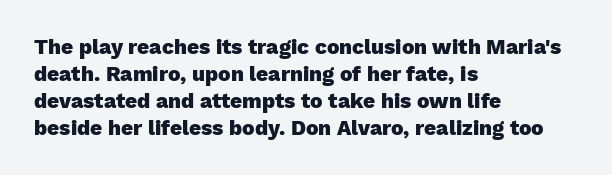
{"italic": "no", "bold": "yes", "underline": "no", "align": "left", "line_spacing": "normal", "line_spacing_ratio": 1.28, "letter_spacing": "normal", "letter_spacing_em": 0.0, "glyph_px": 21}
